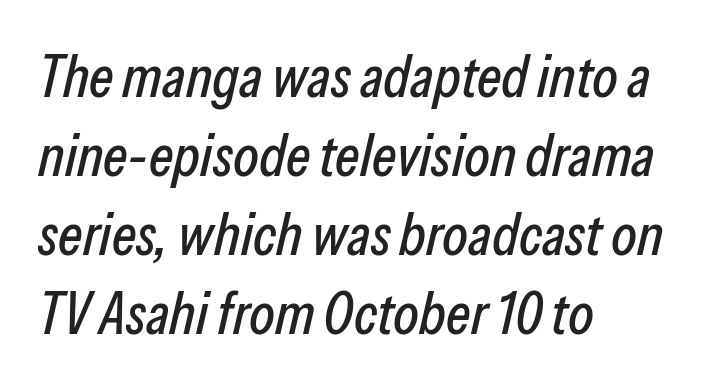
Is the block centered? No — it sits flush against the left margin. Italic: yes, the glyphs are oblique. Tracking here is standard; glyphs follow each other at the usual distance. A normal amount of white space separates one row of letters from the next. A typesetter would call this proportional, since set widths differ per character. Just letters on the line, the space beneath them empty.
